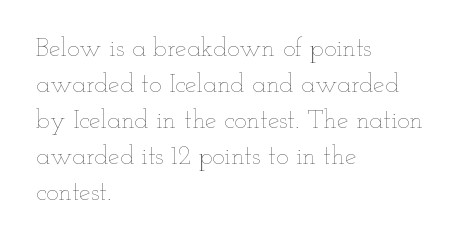
{"italic": "no", "bold": "no", "underline": "no", "align": "left", "line_spacing": "normal", "line_spacing_ratio": 1.38, "letter_spacing": "normal", "letter_spacing_em": 0.0, "glyph_px": 26}
